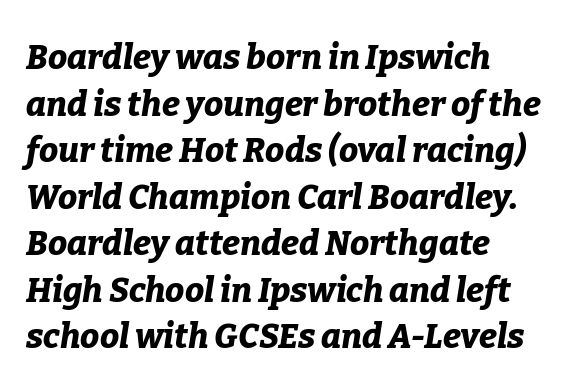
The image shows 34 px bold type, italic (leaning right); set left-aligned, normal line spacing (1.37x), normal letter spacing, not underlined; low stroke contrast and a medium x-height.
